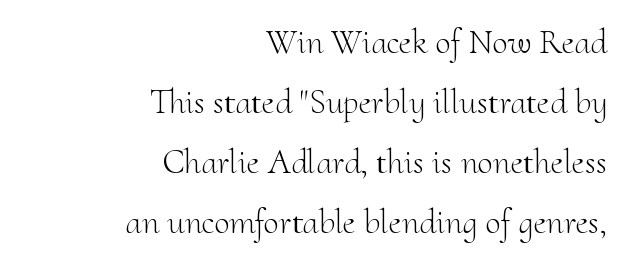
Q: Is the text bold? A: No.
Q: Is the text italic (slanted)? A: No, it is upright.
Q: Is the typeface a serif or a sans-serif typeface? A: Serif.
Q: Is the text underlined? A: No.
Q: How is the paragraph aligned? A: Right-aligned.
Q: Is the spacing between letters normal or unusually wide? A: Normal.
Q: Width (condensed, normal, or wide)? A: Normal.
Q: Stroke contrast? A: Medium.
Q: x-height? A: Small.
Q: Monospaced? A: No.
